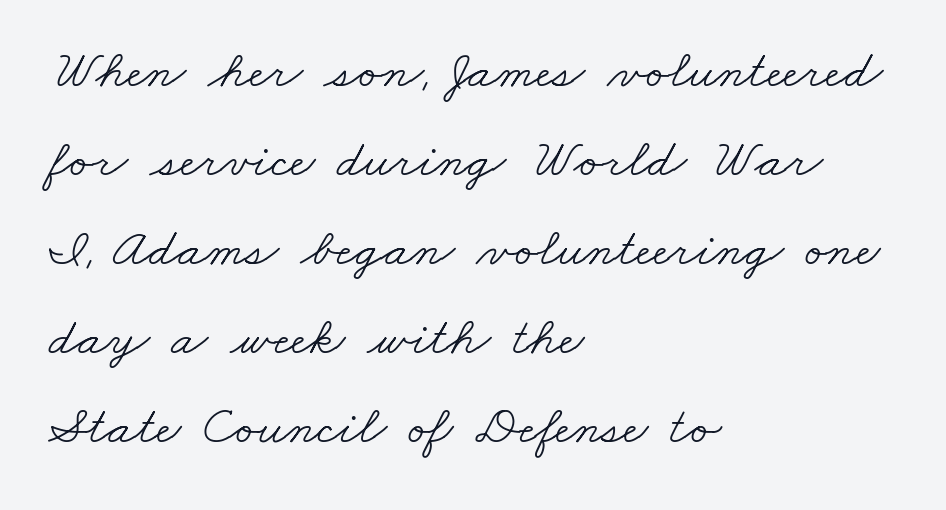
The image shows 54 px light, wide serif type; set left-aligned, normal line spacing (1.65x), normal letter spacing, not underlined; low stroke contrast and a small x-height.
